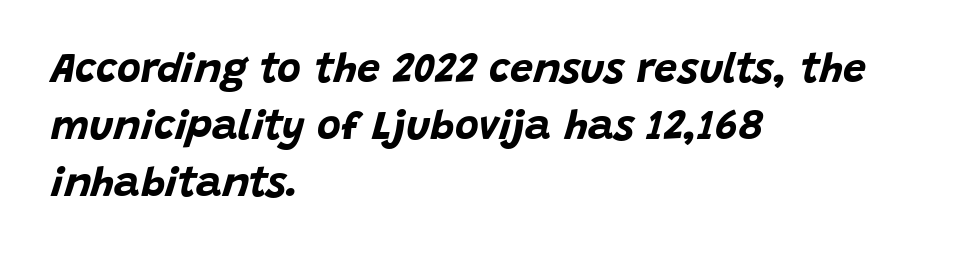
Q: Is the text bold? A: Yes.
Q: Is the text italic (slanted)? A: Yes, it leans right by about 15 degrees.
Q: Is the text underlined? A: No.
Q: How is the paragraph aligned? A: Left-aligned.
Q: Is the spacing between letters normal or unusually wide? A: Normal.
Q: Is the spacing between lines tight, normal or loose? A: Normal.
Q: Width (condensed, normal, or wide)? A: Normal.
Q: Stroke contrast? A: Low.
Q: x-height? A: Large.
Q: Monospaced? A: No.
